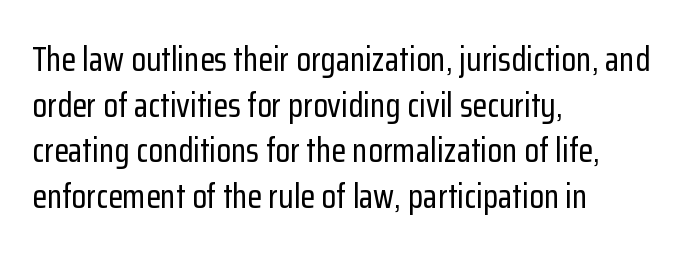
The image shows 34 px condensed sans-serif type, upright; set left-aligned, normal line spacing (1.34x), normal letter spacing, not underlined; low stroke contrast and a medium x-height.
